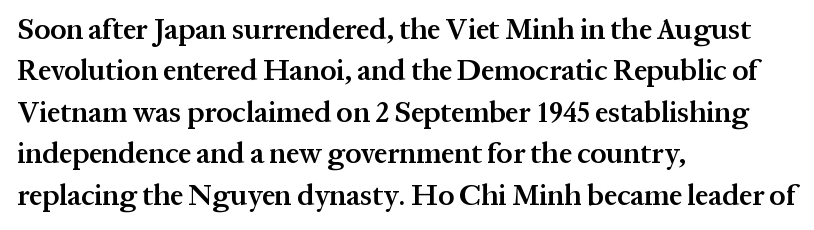
A typesetter would call this proportional, since set widths differ per character. Observe the ordinary spacing: letters are neighbours, not strangers. Visually the block forms a straight wall on the left and a jagged coastline on the right. The strokes are fattened partway — semibold, not bold.
